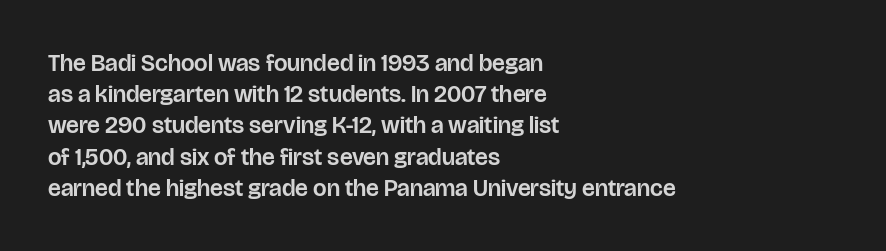
Does the copy run flush right? No — it runs flush left. The font's upright variant was chosen for this text. Descender tails drop into unmarked territory. Reading down the column, the eye jumps a familiar distance to each next line.
